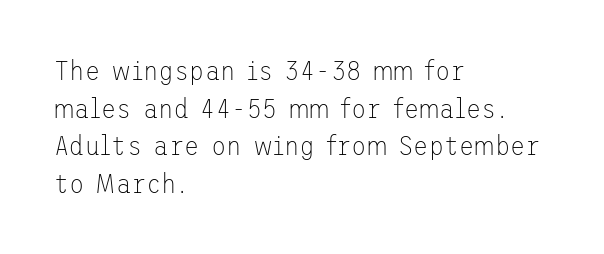
The strip under each line holds only bare page. Look at the bottom of the vertical strokes: they stop flat, with no serifs. The lines sit at an ordinary, default distance from one another. In terms of letterspacing, this is plain default setting. The passage is arranged the way most books set body copy — flush left.
